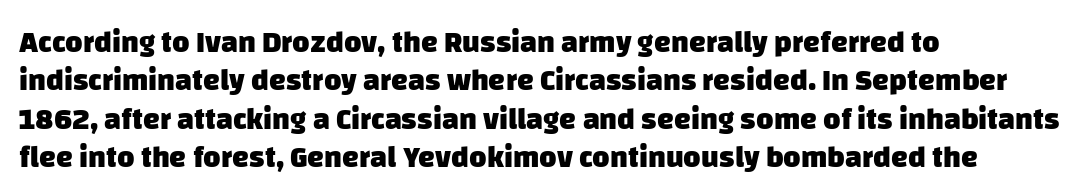
Vertical spacing — default. Where is the straight margin? On the left. This sample uses plain, unmodified letter spacing. Looks like regular typesetting: each glyph gets only the width it needs. Type style note: lacks serifs. Rule under the text: the space is simply empty.
